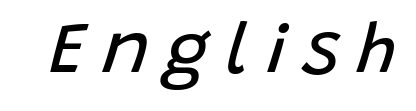
The specimen omits any rule beneath the text block's lines. In terms of posture, this sample is oblique. Substantial extra tracking has been applied to these lines. The strokes are not fattened; the text isn't bold.
